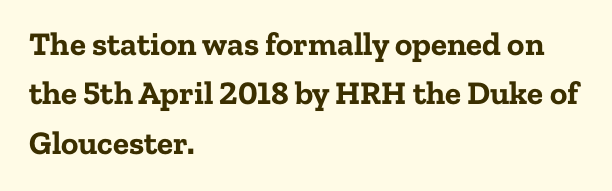
The image shows 33 px bold serif type, upright; set left-aligned, normal line spacing (1.5x), normal letter spacing, not underlined; low stroke contrast and a medium x-height.
